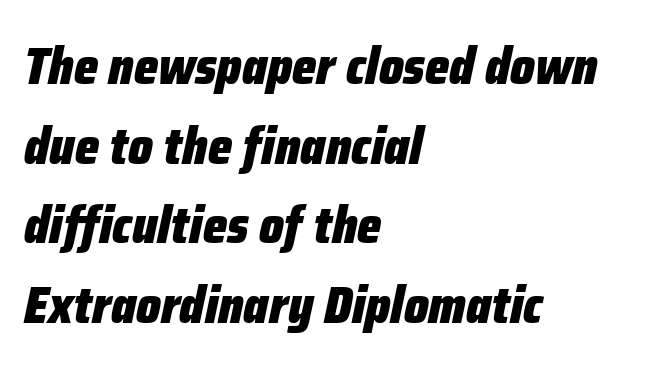
Proportional: the letters do not fall into vertical columns. Descenders hang freely into open space. Every row of glyphs begins at an identical x-position on the left. Characters follow at the spacing the type designer built in.
